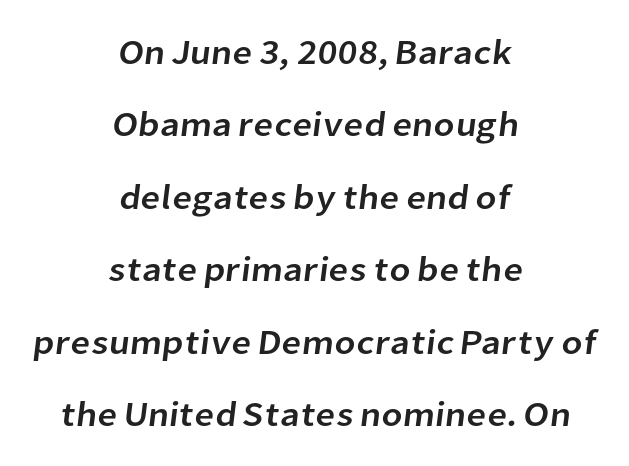
Default kerning and tracking; the words read as compact shapes. The designer dialed line spacing up above the default. Spacing verdict: proportional, widths tailored to each character. Stroke terminals: plain, sans-serif.
